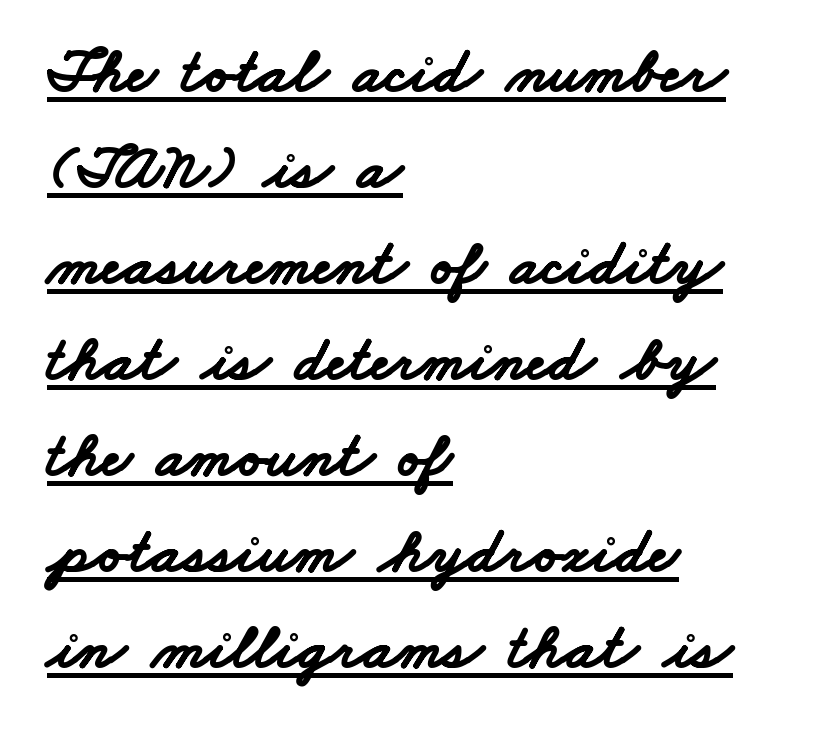
The image shows 64 px bold, wide sans-serif type; set left-aligned, normal line spacing (1.5x), normal letter spacing, underlined; low stroke contrast and a small x-height.
